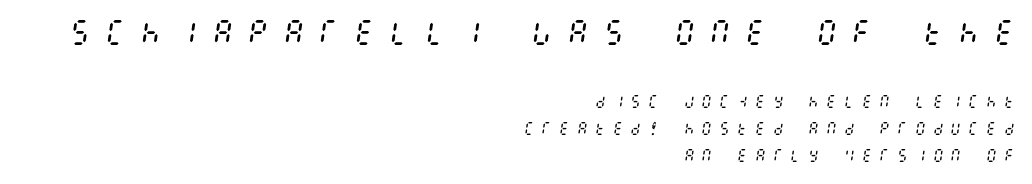
The image shows 28 px regular-weight, condensed type, italic (leaning right); set right-aligned, loose line spacing (1.93x), unusually wide letter spacing (+0.47 em), not underlined; the first (top) block is 2.0x larger; medium stroke contrast and a large x-height.
